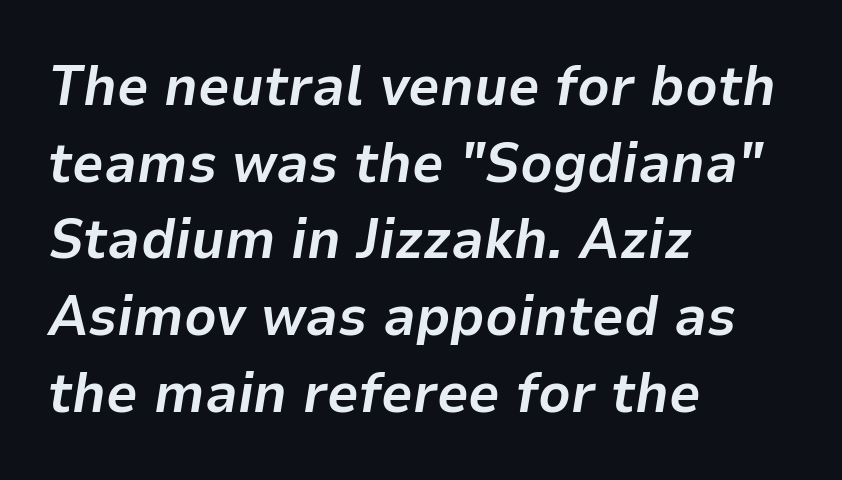
{"italic": "yes", "lean": "right", "slant_degrees": 9, "bold": "yes", "weight": "bold", "width": "normal", "stroke_contrast": "low", "x_height": "medium", "monospaced": "no", "underline": "no", "align": "left", "line_spacing": "normal", "line_spacing_ratio": 1.37, "letter_spacing": "normal", "letter_spacing_em": 0.0, "glyph_px": 56}
